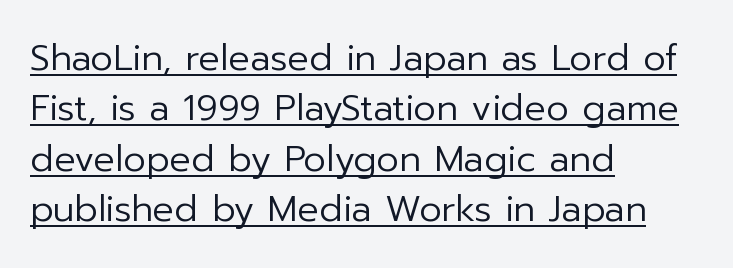
Q: Is the text bold? A: No.
Q: Is the text italic (slanted)? A: No, it is upright.
Q: Is the typeface a serif or a sans-serif typeface? A: Sans-serif.
Q: Is the text underlined? A: Yes.
Q: How is the paragraph aligned? A: Left-aligned.
Q: Is the spacing between letters normal or unusually wide? A: Normal.
Q: Is the spacing between lines tight, normal or loose? A: Normal.
Q: Width (condensed, normal, or wide)? A: Normal.
Q: Stroke contrast? A: Low.
Q: x-height? A: Medium.
Q: Monospaced? A: No.
